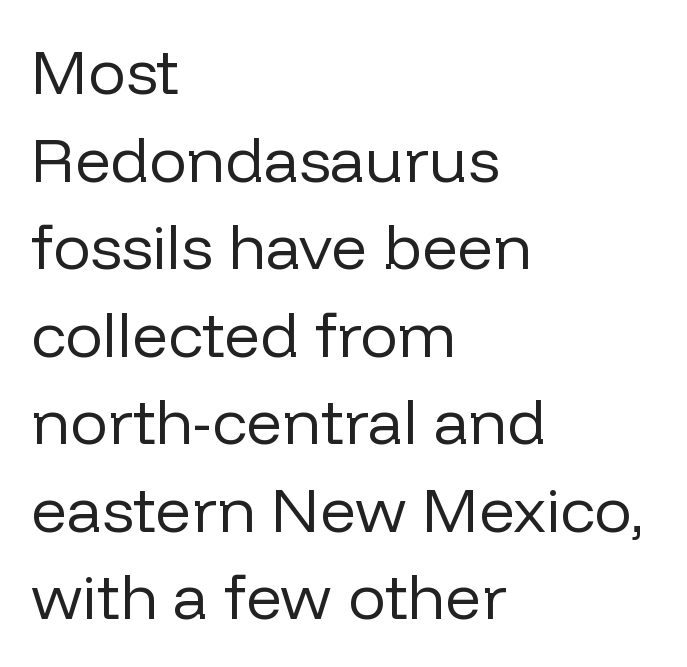
{"serif": "no", "italic": "no", "bold": "no", "weight": "regular", "width": "normal", "stroke_contrast": "low", "x_height": "medium", "monospaced": "no", "underline": "no", "align": "left", "line_spacing": "normal", "line_spacing_ratio": 1.39, "letter_spacing": "normal", "letter_spacing_em": 0.0, "glyph_px": 63}
